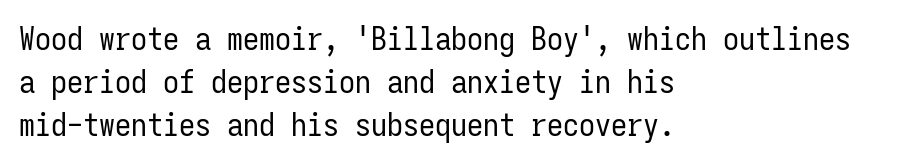
The image shows 32 px regular-weight, condensed sans-serif type, upright, monospaced; set left-aligned, normal line spacing (1.34x), normal letter spacing, not underlined; low stroke contrast and a medium x-height.
